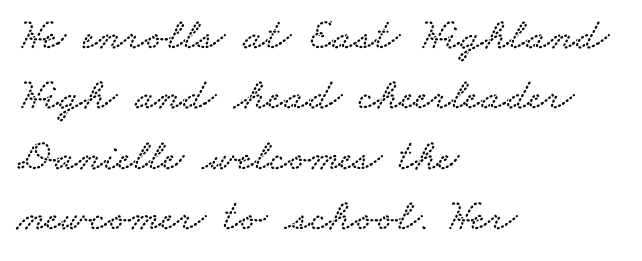
{"serif": "yes", "width": "wide", "stroke_contrast": "low", "x_height": "small", "monospaced": "no", "underline": "no", "align": "left", "line_spacing": "normal", "line_spacing_ratio": 1.34, "letter_spacing": "normal", "letter_spacing_em": 0.0, "glyph_px": 45}
